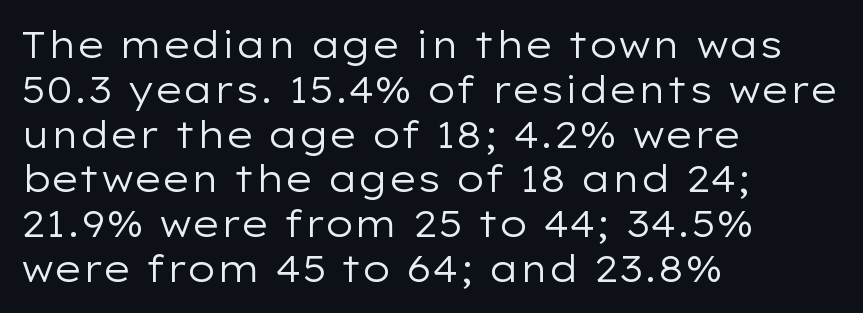
The image shows 37 px regular-weight, wide sans-serif type, upright; set left-aligned, line spacing 1.21x, normal letter spacing, not underlined; low stroke contrast and a medium x-height.
